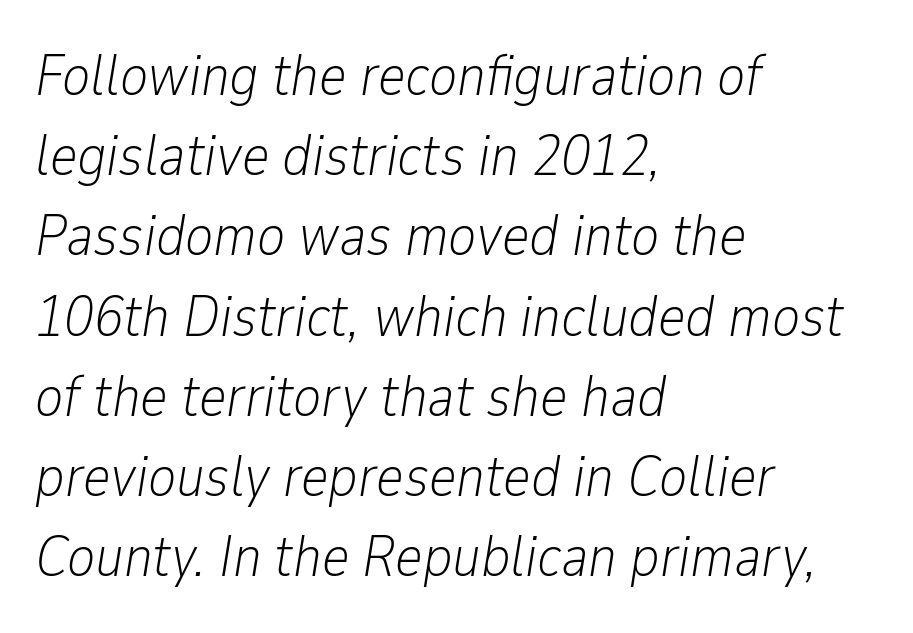
{"italic": "yes", "lean": "right", "slant_degrees": 9, "bold": "no", "weight": "light", "width": "condensed", "stroke_contrast": "low", "x_height": "medium", "monospaced": "no", "underline": "no", "align": "left", "line_spacing": "normal", "line_spacing_ratio": 1.36, "letter_spacing": "normal", "letter_spacing_em": 0.0, "glyph_px": 59}
